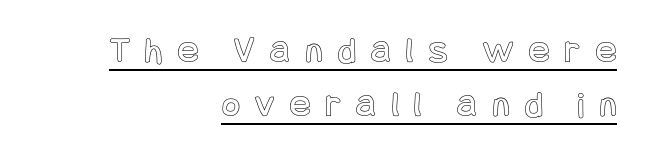
{"italic": "no", "width": "condensed", "x_height": "large", "underline": "yes", "align": "right", "line_spacing": "normal", "line_spacing_ratio": 1.43, "letter_spacing": "wide", "letter_spacing_em": 0.41, "glyph_px": 38}
